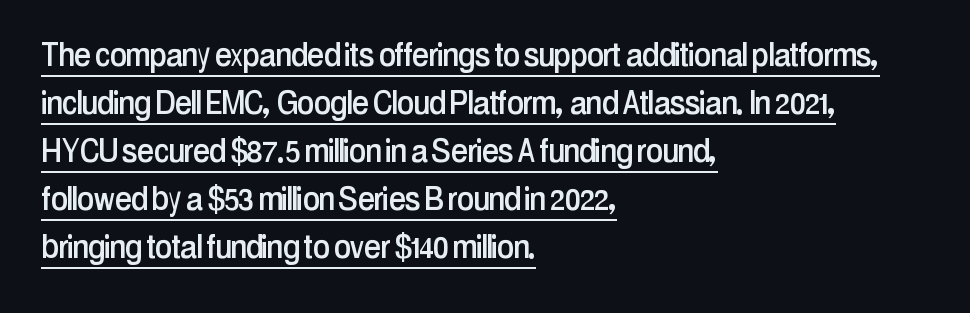
The image shows 38 px condensed sans-serif type, upright; set left-aligned, normal line spacing (1.26x), normal letter spacing, underlined; low stroke contrast and a medium x-height.
